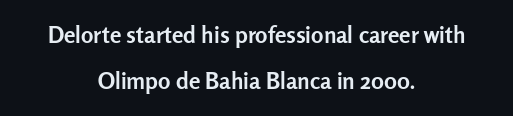
Q: Is the text bold? A: Yes.
Q: Is the text italic (slanted)? A: No, it is upright.
Q: Is the text underlined? A: No.
Q: How is the paragraph aligned? A: Centered.
Q: Is the spacing between letters normal or unusually wide? A: Normal.
Q: Is the spacing between lines tight, normal or loose? A: Loose.
